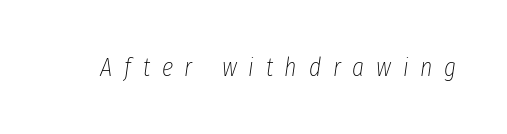
Q: Is the text bold? A: No.
Q: Is the text italic (slanted)? A: Yes, it leans right by about 8 degrees.
Q: Is the text underlined? A: No.
Q: Is the spacing between letters normal or unusually wide? A: Unusually wide.
